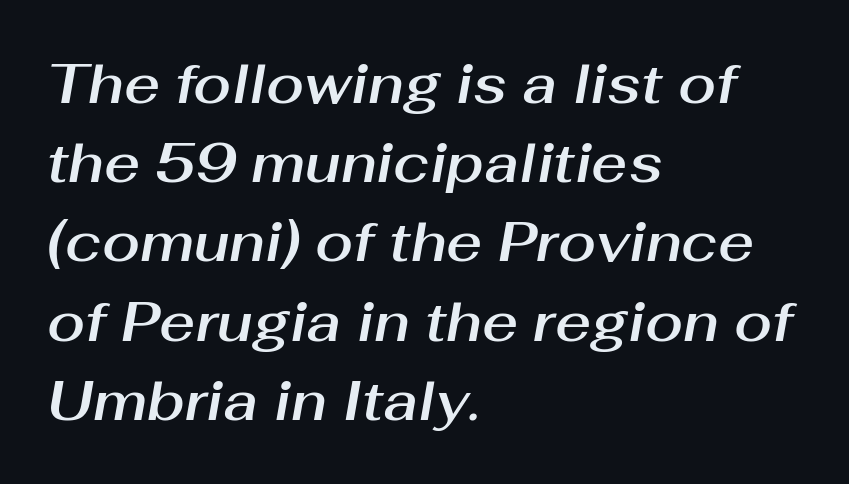
The image shows 55 px text type, italic (leaning right); set left-aligned, normal line spacing (1.44x), normal letter spacing, not underlined; medium stroke contrast and a medium x-height.
